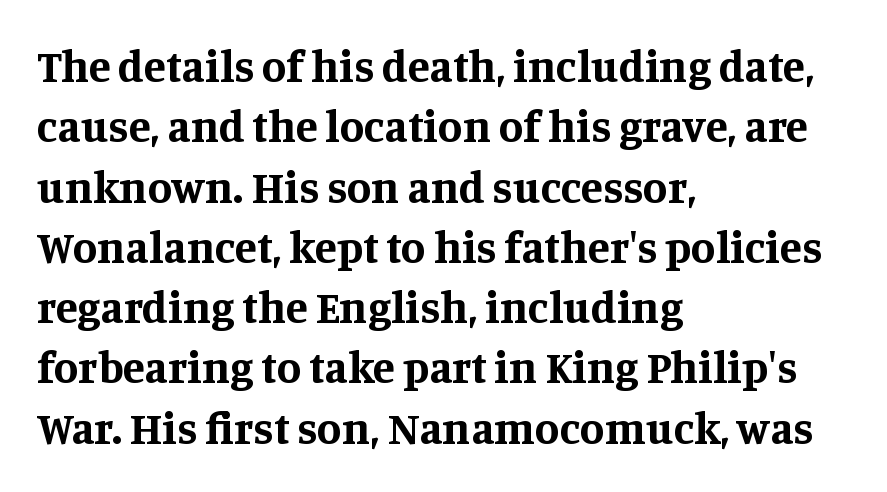
Character widths vary here, with narrow letters taking less room than wide ones. The words here are not underlined. Honestly, the row spacing looks completely unremarkable. Type style note: has serifs. The letters sit at their default tracking, neither squeezed nor spread. Plenty of ink on the page — the face is bold.
